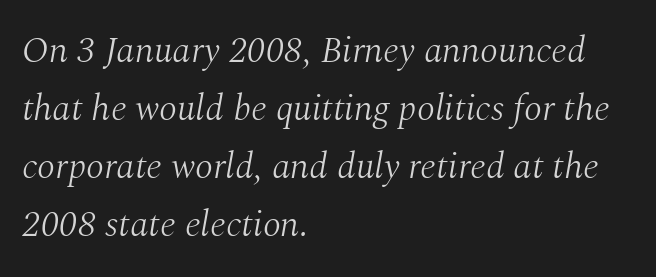
The image shows 37 px light serif type, italic (leaning right); set left-aligned, normal line spacing (1.57x), normal letter spacing, not underlined; medium stroke contrast and a medium x-height.
